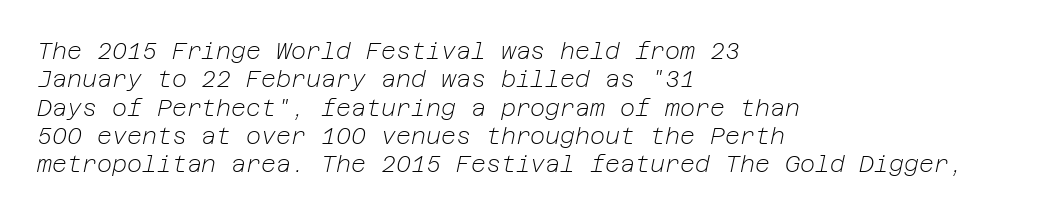
Q: Is the text bold? A: No.
Q: Is the text italic (slanted)? A: Yes, it leans right by about 12 degrees.
Q: Is the text underlined? A: No.
Q: How is the paragraph aligned? A: Left-aligned.
Q: Is the spacing between letters normal or unusually wide? A: Normal.
